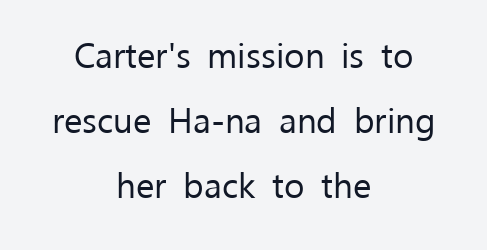
{"serif": "no", "italic": "no", "bold": "no", "weight": "regular", "width": "normal", "stroke_contrast": "low", "x_height": "medium", "monospaced": "no", "underline": "no", "align": "center", "line_spacing_ratio": 1.86, "letter_spacing": "normal", "letter_spacing_em": 0.0, "glyph_px": 35}
